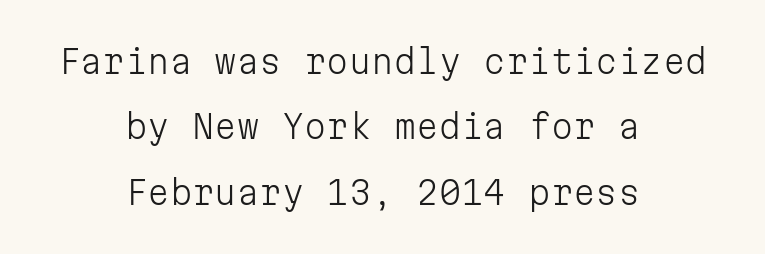
Successive baselines arrive slowly, with a big drop between each. Note the uniform advance width — an 'i' takes as much space as an 'm'. Nothing unusual about the tracking: characters are spaced as the font intends. Ascenders rise straight up at ninety degrees. The passage shown is typeset with a sans-serif family. A clean baseline with only descenders dipping below it.
